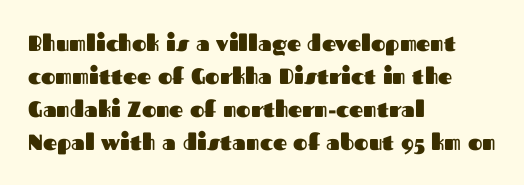
{"italic": "no", "bold": "yes", "underline": "no", "align": "left", "line_spacing": "normal", "line_spacing_ratio": 1.5, "letter_spacing": "normal", "letter_spacing_em": 0.0, "glyph_px": 22}
